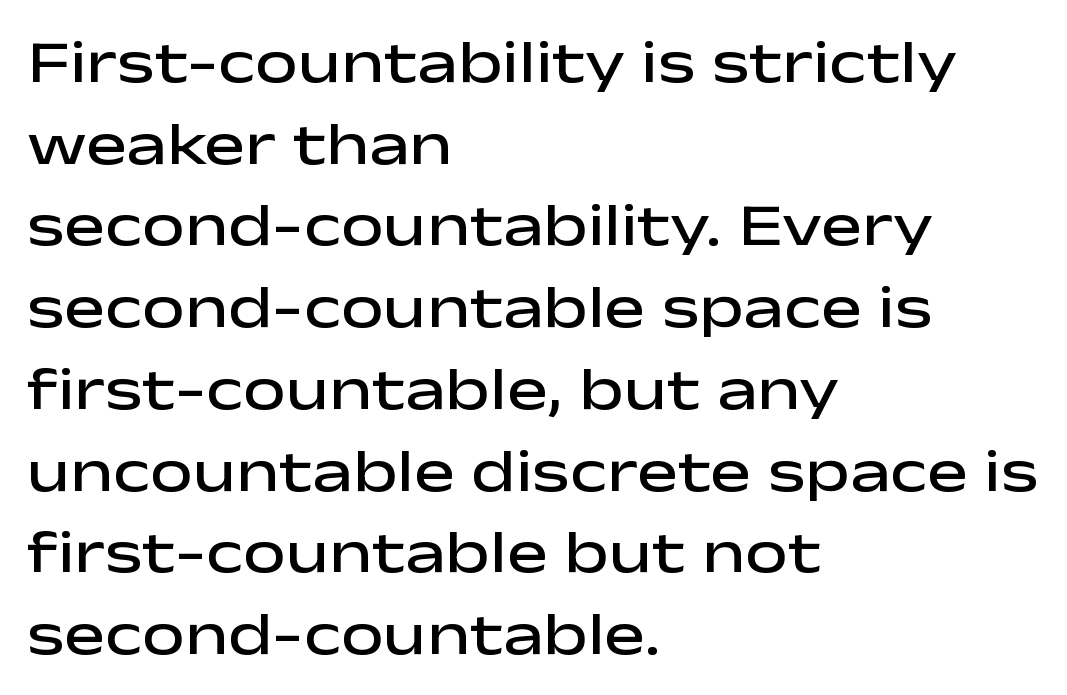
The image shows 61 px semibold, wide sans-serif type, upright; set left-aligned, normal line spacing (1.34x), normal letter spacing, not underlined; low stroke contrast and a medium x-height.
